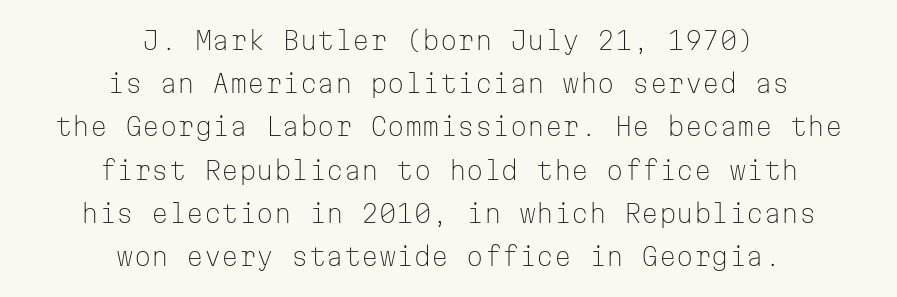
{"italic": "no", "bold": "no", "underline": "no", "align": "center", "line_spacing_ratio": 1.73, "letter_spacing": "normal", "letter_spacing_em": 0.0, "glyph_px": 25}
